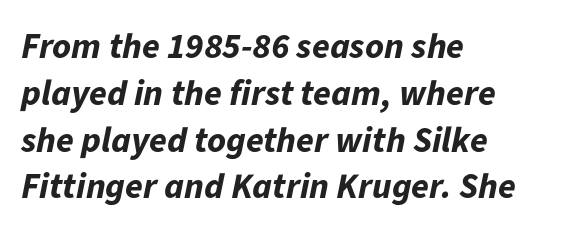
{"italic": "yes", "lean": "right", "slant_degrees": 11, "bold": "yes", "weight": "bold", "width": "normal", "stroke_contrast": "low", "x_height": "medium", "monospaced": "no", "underline": "no", "align": "left", "line_spacing": "normal", "line_spacing_ratio": 1.3, "letter_spacing": "normal", "letter_spacing_em": 0.0, "glyph_px": 36}
